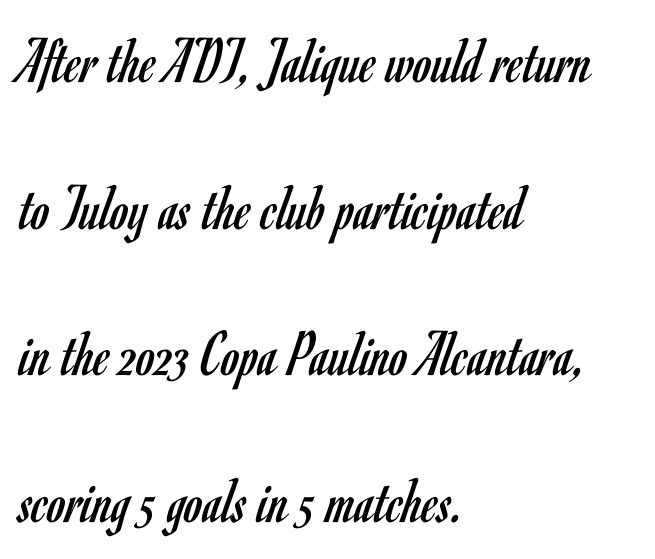
Q: Is the text bold? A: No.
Q: Is the text italic (slanted)? A: Yes.
Q: Is the typeface a serif or a sans-serif typeface? A: Sans-serif.
Q: Is the text underlined? A: No.
Q: How is the paragraph aligned? A: Left-aligned.
Q: Is the spacing between letters normal or unusually wide? A: Normal.
Q: Is the spacing between lines tight, normal or loose? A: Loose.
Q: Width (condensed, normal, or wide)? A: Condensed.
Q: Stroke contrast? A: Low.
Q: x-height? A: Small.
Q: Monospaced? A: No.
